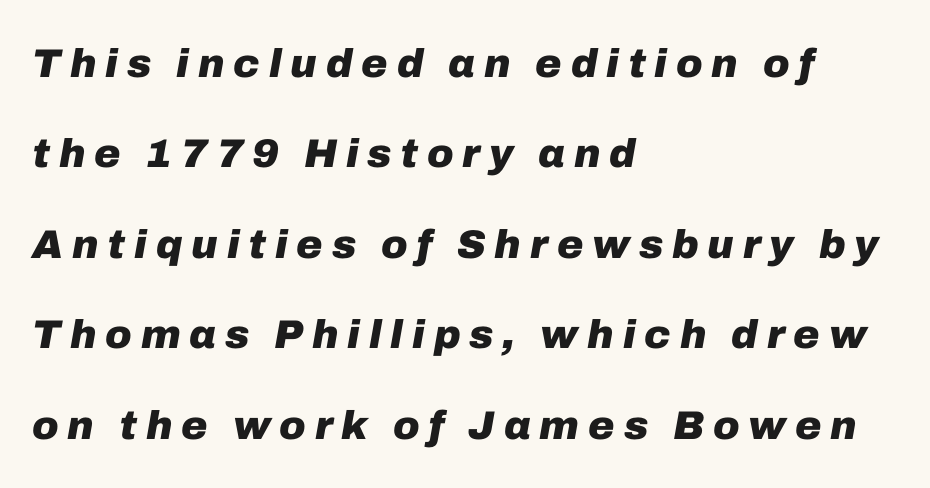
Notice how the passage keeps a crisp vertical edge on the left only. Weight: bold. Is there much room between lines? Yes — plenty of vertical air separates them. Yep, that's italic — everything's leaning. Between one letter and the next there's a generous, obvious gap. Spacing verdict: proportional, widths tailored to each character.
